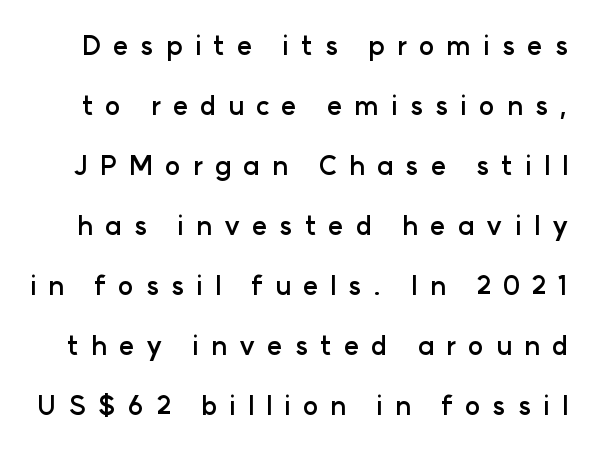
{"italic": "no", "bold": "yes", "underline": "no", "line_spacing": "loose", "line_spacing_ratio": 2.31, "letter_spacing": "wide", "letter_spacing_em": 0.46, "glyph_px": 26}
